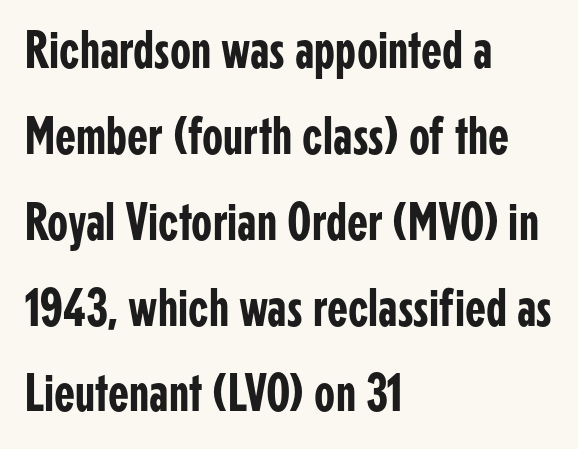
The image shows 54 px condensed sans-serif type, upright; set left-aligned, normal line spacing (1.59x), normal letter spacing, not underlined; low stroke contrast and a medium x-height.
